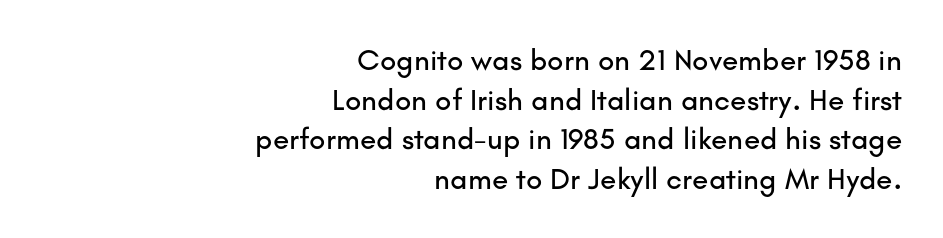
Notice how the stems are strictly vertical — no italics here. Font category for this specimen: sans-serif. The string is rendered with underlining switched off. Looks like regular typesetting: each glyph gets only the width it needs. All the whitespace from short lines collects on the left. Successive baselines arrive at the customary interval.
